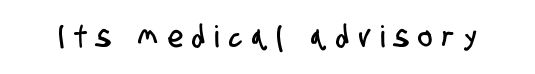
Q: Is the typeface a serif or a sans-serif typeface? A: Sans-serif.
Q: Is the text underlined? A: No.
Q: Is the spacing between letters normal or unusually wide? A: Unusually wide.
Q: Width (condensed, normal, or wide)? A: Condensed.
Q: Stroke contrast? A: Low.
Q: x-height? A: Large.
Q: Monospaced? A: No.
